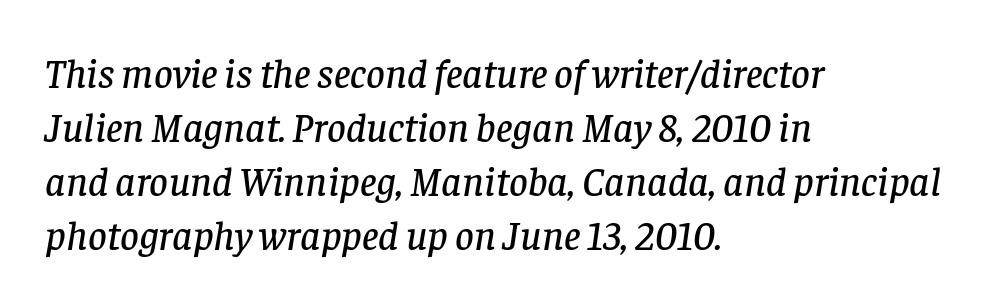
Q: Is the text italic (slanted)? A: Yes, it leans right by about 8 degrees.
Q: Is the typeface a serif or a sans-serif typeface? A: Serif.
Q: Is the text underlined? A: No.
Q: How is the paragraph aligned? A: Left-aligned.
Q: Is the spacing between letters normal or unusually wide? A: Normal.
Q: Is the spacing between lines tight, normal or loose? A: Normal.
Q: Width (condensed, normal, or wide)? A: Normal.
Q: Stroke contrast? A: Low.
Q: x-height? A: Large.
Q: Monospaced? A: No.
